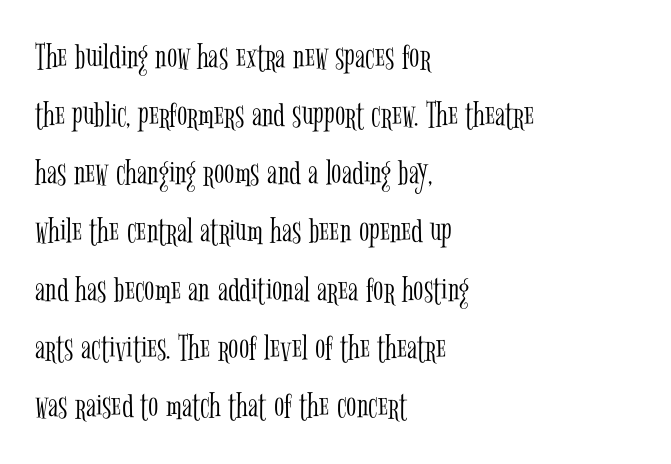
Q: Is the text bold? A: No.
Q: Is the text italic (slanted)? A: No, it is upright.
Q: Is the typeface a serif or a sans-serif typeface? A: Serif.
Q: Is the text underlined? A: No.
Q: How is the paragraph aligned? A: Left-aligned.
Q: Is the spacing between letters normal or unusually wide? A: Normal.
Q: Is the spacing between lines tight, normal or loose? A: Normal.
Q: Width (condensed, normal, or wide)? A: Condensed.
Q: Stroke contrast? A: Low.
Q: x-height? A: Medium.
Q: Monospaced? A: No.
